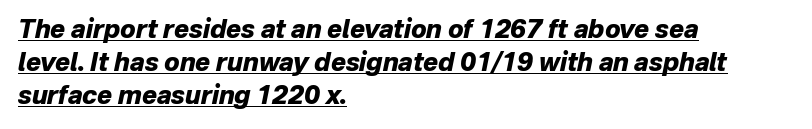
Q: Is the text bold? A: Yes.
Q: Is the text italic (slanted)? A: Yes, it leans right by about 12 degrees.
Q: Is the text underlined? A: Yes.
Q: How is the paragraph aligned? A: Left-aligned.
Q: Is the spacing between letters normal or unusually wide? A: Normal.
Q: Is the spacing between lines tight, normal or loose? A: Normal.
